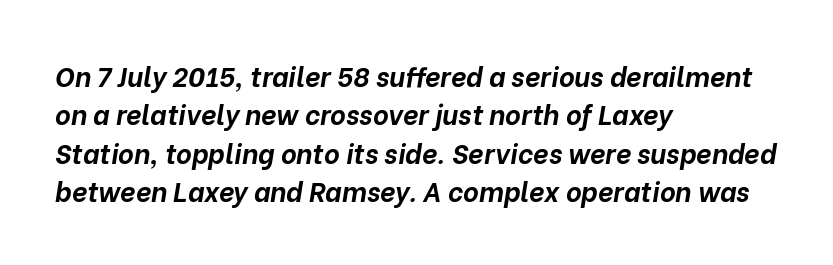
Q: Is the text bold? A: Yes.
Q: Is the text italic (slanted)? A: Yes, it leans right by about 10 degrees.
Q: Is the text underlined? A: No.
Q: How is the paragraph aligned? A: Left-aligned.
Q: Is the spacing between letters normal or unusually wide? A: Normal.
Q: Is the spacing between lines tight, normal or loose? A: Normal.
